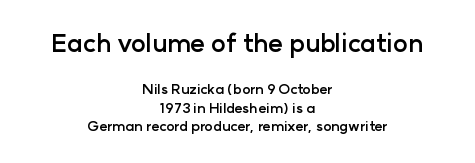
The image shows 25 px bold type, upright; set centered, normal line spacing (1.33x), normal letter spacing, not underlined; the first (top) block is 1.79x larger.
